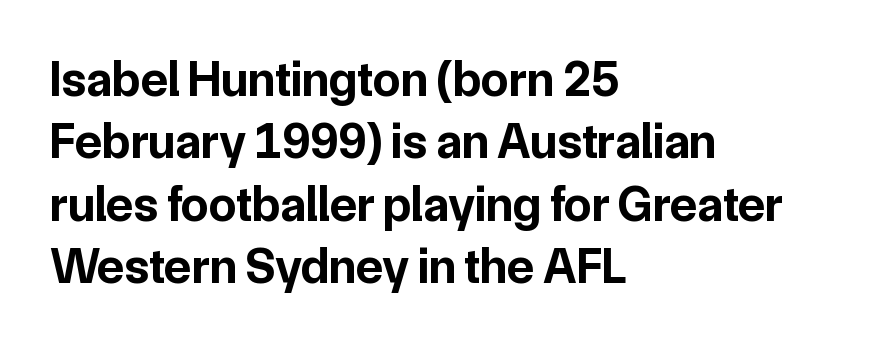
{"serif": "no", "italic": "no", "bold": "yes", "weight": "bold", "width": "normal", "stroke_contrast": "low", "x_height": "medium", "monospaced": "no", "underline": "no", "align": "left", "line_spacing": "normal", "line_spacing_ratio": 1.25, "letter_spacing": "normal", "letter_spacing_em": 0.0, "glyph_px": 50}
